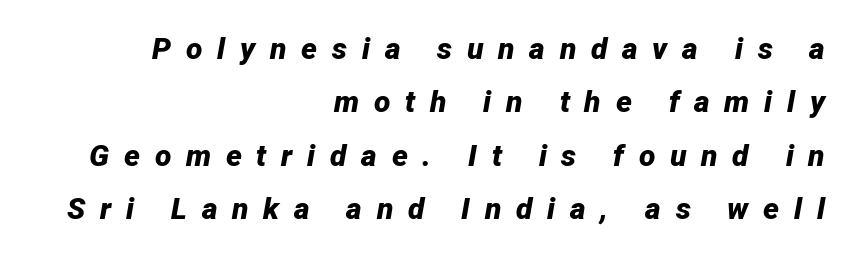
The characters look thick and weighty, a clear bold. One-word summary of the alignment: right. Does the lettering tilt? It does — this is italic. The letters advance in unequal steps, a hallmark of proportional type. The passage shown has open, widely tracked lettering throughout.
